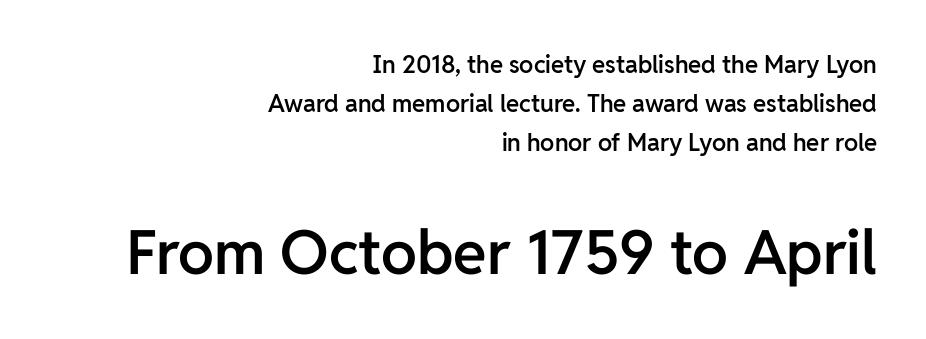
The image shows 61 px semibold sans-serif type, upright; set right-aligned, normal line spacing (1.63x), normal letter spacing, not underlined; the second (bottom) block is 2.54x larger; low stroke contrast and a medium x-height.
